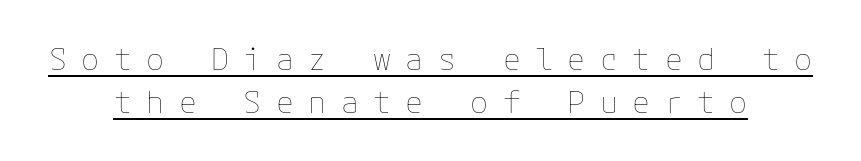
{"italic": "no", "bold": "no", "weight": "thin", "width": "normal", "stroke_contrast": "low", "x_height": "medium", "underline": "yes", "align": "center", "line_spacing": "normal", "line_spacing_ratio": 1.43, "letter_spacing": "wide", "letter_spacing_em": 0.48, "glyph_px": 30}
